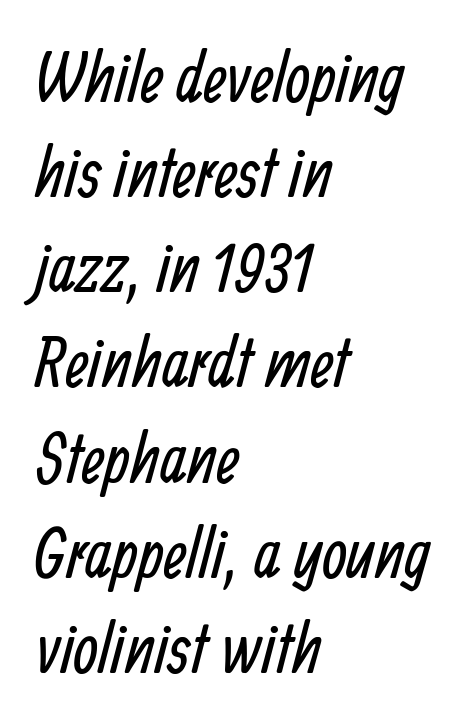
{"serif": "no", "bold": "no", "weight": "regular", "width": "condensed", "stroke_contrast": "low", "x_height": "medium", "monospaced": "no", "underline": "no", "align": "left", "line_spacing": "normal", "line_spacing_ratio": 1.34, "letter_spacing": "normal", "letter_spacing_em": 0.0, "glyph_px": 71}
